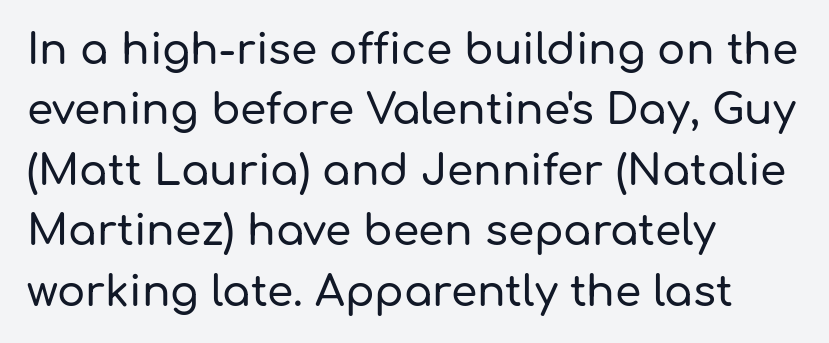
The image shows 42 px sans-serif type, upright; set left-aligned, normal line spacing (1.44x), normal letter spacing, not underlined; low stroke contrast and a medium x-height.
